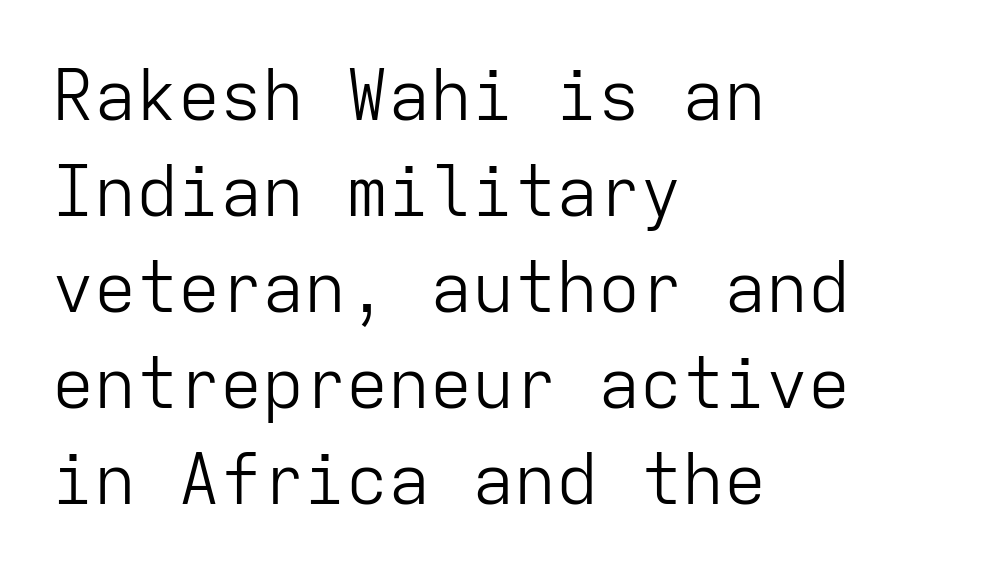
{"serif": "no", "italic": "no", "bold": "no", "weight": "light", "width": "normal", "stroke_contrast": "low", "x_height": "medium", "monospaced": "yes", "underline": "no", "align": "left", "line_spacing": "normal", "line_spacing_ratio": 1.37, "letter_spacing": "normal", "letter_spacing_em": 0.0, "glyph_px": 70}
